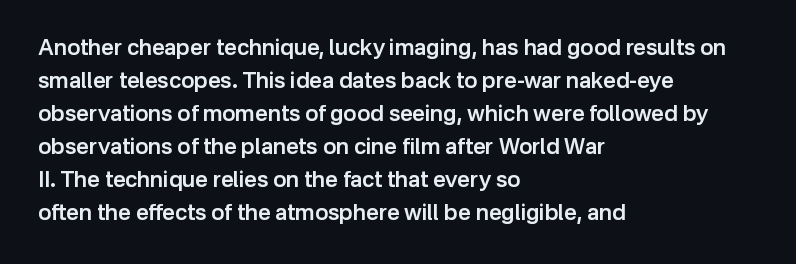
Ascenders rise straight up at ninety degrees. No word sits above an underline. Casual observation: everything's shoved over to the left. Between one letter and the next there's only the usual sliver of space.
